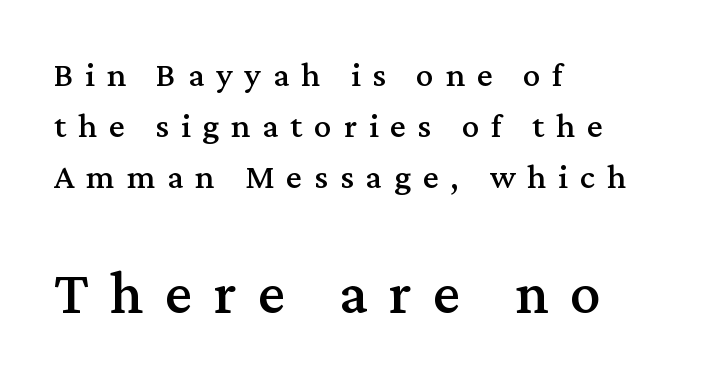
Q: Is the text italic (slanted)? A: No, it is upright.
Q: Is the typeface a serif or a sans-serif typeface? A: Serif.
Q: Is the text underlined? A: No.
Q: How is the paragraph aligned? A: Left-aligned.
Q: Is the spacing between letters normal or unusually wide? A: Unusually wide.
Q: Is the spacing between lines tight, normal or loose? A: Normal.
Q: Which block of text is set in a larger size, the first (top) or the second (bottom)? A: The second (bottom) one.
Q: Width (condensed, normal, or wide)? A: Normal.
Q: Stroke contrast? A: Medium.
Q: x-height? A: Medium.
Q: Monospaced? A: No.
